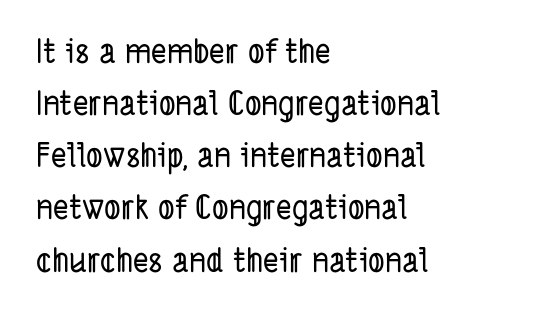
{"serif": "no", "width": "condensed", "stroke_contrast": "low", "x_height": "medium", "monospaced": "no", "underline": "no", "align": "left", "line_spacing": "normal", "line_spacing_ratio": 1.58, "letter_spacing": "normal", "letter_spacing_em": 0.0, "glyph_px": 33}
